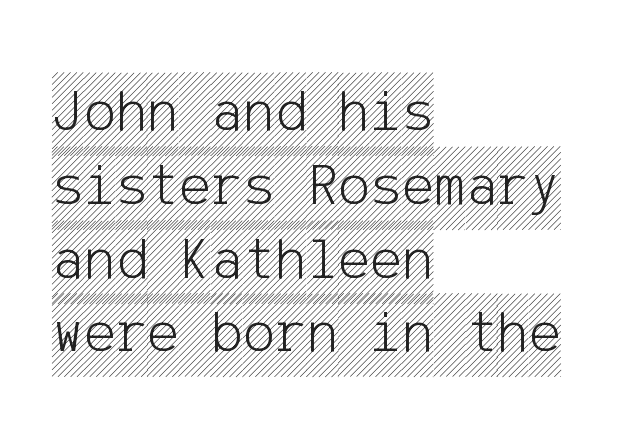
Does the lettering tilt? It doesn't — this is upright. Does the copy run flush right? No — it runs flush left. No word sits above an underline. Tracking here is standard; glyphs follow each other at the usual distance.
